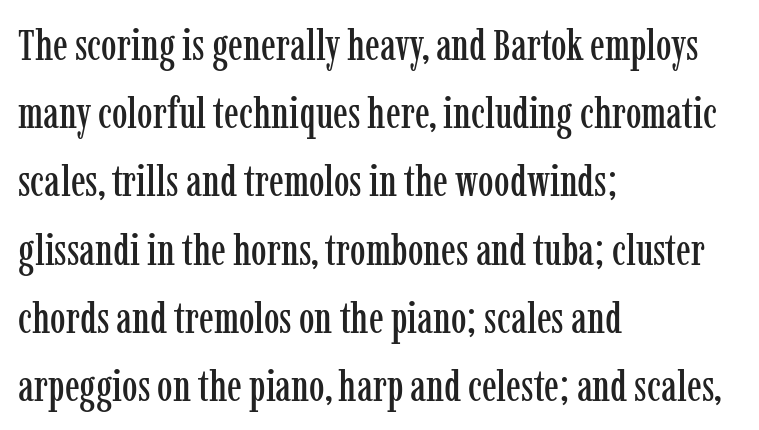
{"serif": "yes", "italic": "no", "width": "condensed", "stroke_contrast": "low", "x_height": "medium", "monospaced": "no", "underline": "no", "align": "left", "line_spacing": "normal", "line_spacing_ratio": 1.55, "letter_spacing": "normal", "letter_spacing_em": 0.0, "glyph_px": 44}
